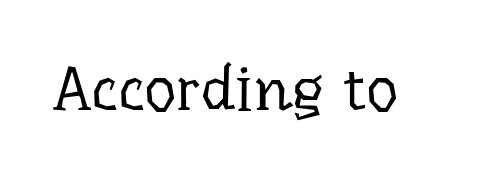
The image shows 62 px regular-weight serif type, upright; set normal letter spacing, not underlined; low stroke contrast and a medium x-height.
